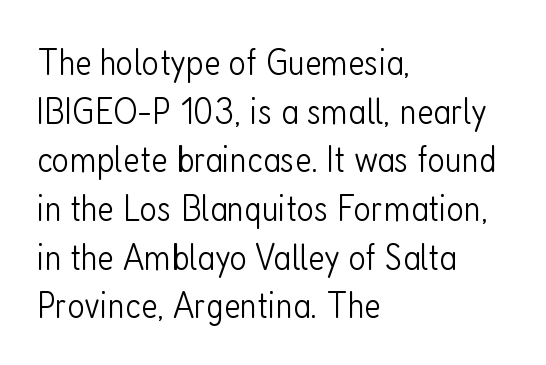
The image shows 38 px light, condensed sans-serif type, upright; set left-aligned, normal line spacing (1.28x), normal letter spacing, not underlined; low stroke contrast and a medium x-height.
